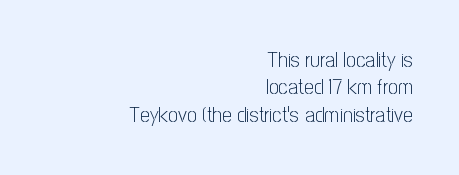
{"italic": "no", "bold": "no", "underline": "no", "align": "right", "line_spacing_ratio": 1.24, "letter_spacing": "normal", "letter_spacing_em": 0.0, "glyph_px": 22}
